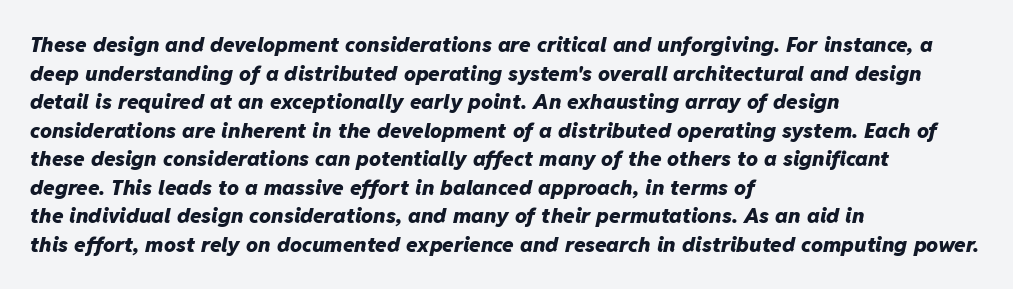
The letters are slanted; this is an italic face. There is no visible air inserted between adjacent glyphs. The passage shown is not underscored anywhere. The block of text has a typical density, with ordinary space between rows. A dark, heavy texture on the line: the type is bold. Typeset ragged right — the left edge is the straight one.
